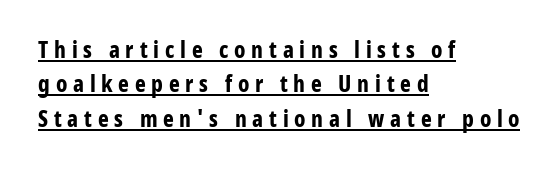
The image shows 23 px bold type, upright; set left-aligned, normal line spacing (1.5x), unusually wide letter spacing (+0.25 em), underlined.
